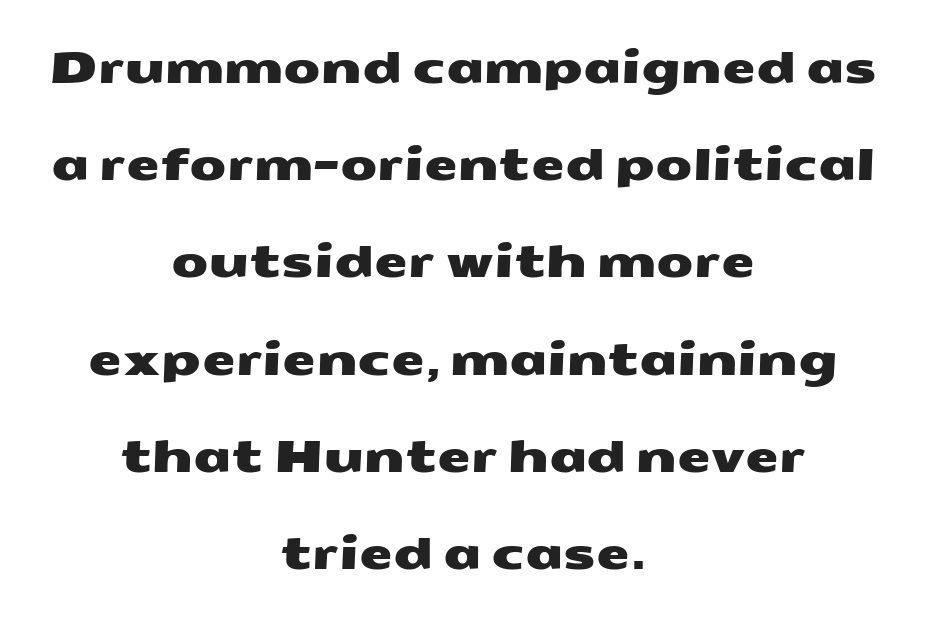
The image shows 43 px wide sans-serif type; set centered, loose line spacing (2.26x), normal letter spacing, not underlined; medium stroke contrast and a medium x-height.
